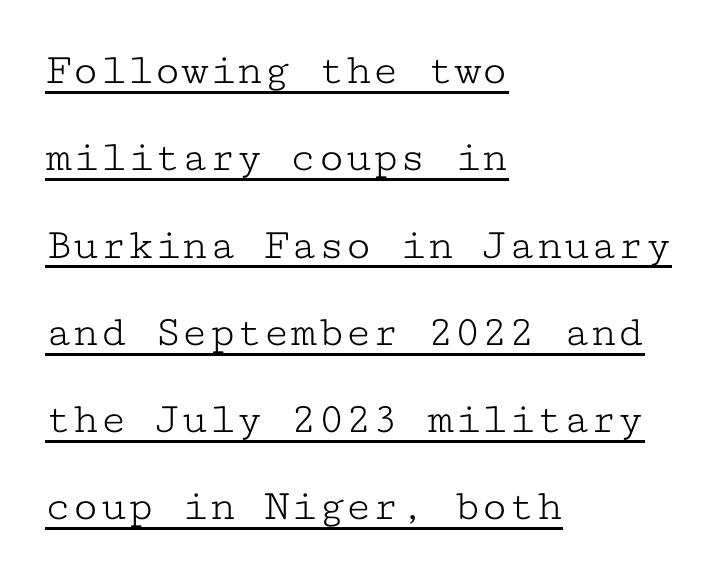
Q: Is the text bold? A: No.
Q: Is the text italic (slanted)? A: No, it is upright.
Q: Is the typeface a serif or a sans-serif typeface? A: Serif.
Q: Is the text underlined? A: Yes.
Q: How is the paragraph aligned? A: Left-aligned.
Q: Is the spacing between letters normal or unusually wide? A: Normal.
Q: Is the spacing between lines tight, normal or loose? A: Loose.
Q: Width (condensed, normal, or wide)? A: Wide.
Q: Stroke contrast? A: Low.
Q: x-height? A: Medium.
Q: Monospaced? A: Yes.
